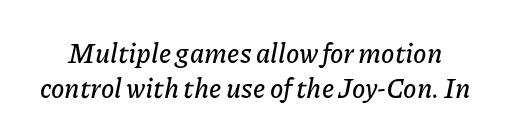
Is the letter spacing exaggerated? No — it looks like the ordinary default. Plain, unruled lines of type. Notice how the stems are inclined rather than vertical — that's the hallmark of italics. Compared with typical paragraphs, the rows here are spaced about the same.
